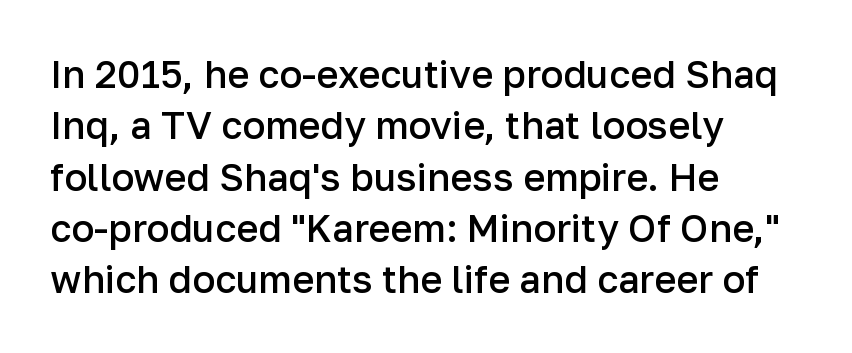
The image shows 38 px semibold sans-serif type, upright; set left-aligned, normal line spacing (1.35x), normal letter spacing, not underlined; low stroke contrast and a medium x-height.
